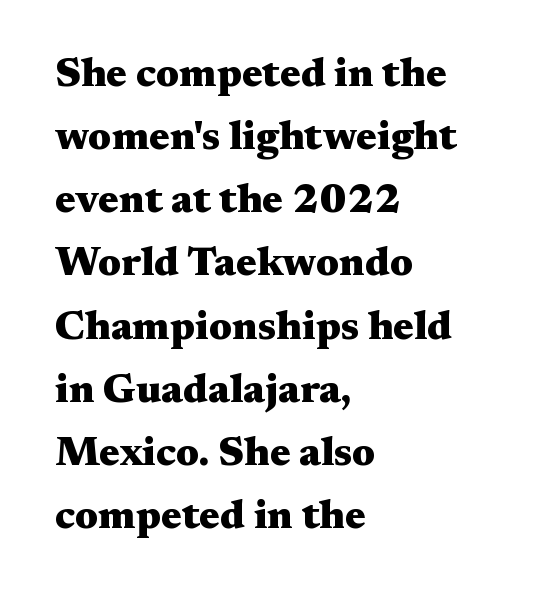
The image shows 41 px heavy, wide serif type, upright; set left-aligned, normal line spacing (1.54x), normal letter spacing, not underlined; medium stroke contrast and a medium x-height.
